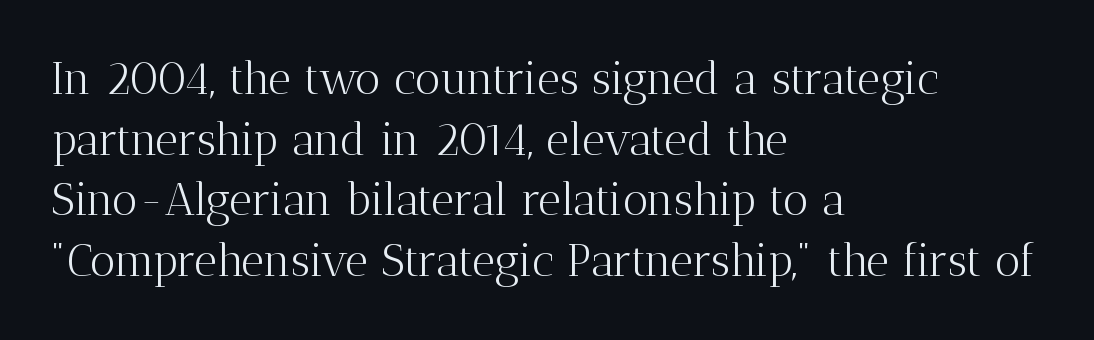
{"serif": "yes", "italic": "no", "bold": "no", "weight": "light", "width": "normal", "stroke_contrast": "medium", "x_height": "medium", "monospaced": "no", "underline": "no", "align": "left", "line_spacing": "normal", "line_spacing_ratio": 1.35, "letter_spacing": "normal", "letter_spacing_em": 0.0, "glyph_px": 45}
